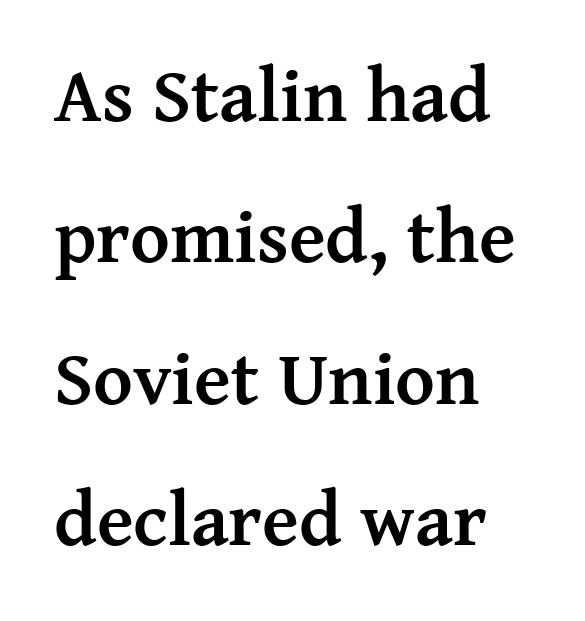
Note: serifs present on the glyphs. Spacing verdict: proportional, widths tailored to each character. Check the space under the baseline: it is left empty. Do the letters lean? They stand straight.
